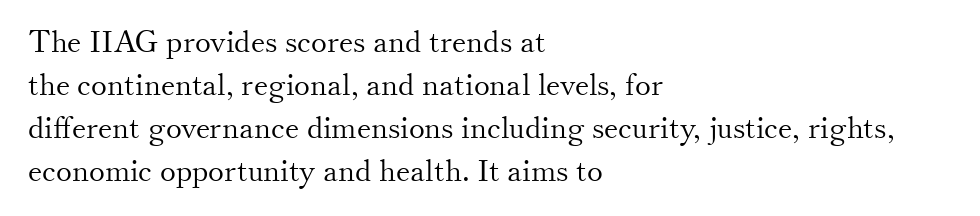
Q: Is the text bold? A: No.
Q: Is the text italic (slanted)? A: No, it is upright.
Q: Is the typeface a serif or a sans-serif typeface? A: Serif.
Q: Is the text underlined? A: No.
Q: How is the paragraph aligned? A: Left-aligned.
Q: Is the spacing between letters normal or unusually wide? A: Normal.
Q: Is the spacing between lines tight, normal or loose? A: Normal.
Q: Width (condensed, normal, or wide)? A: Normal.
Q: Stroke contrast? A: Medium.
Q: x-height? A: Small.
Q: Monospaced? A: No.
